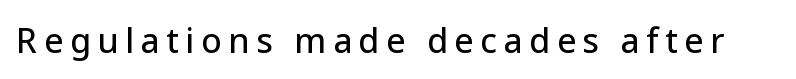
{"serif": "no", "italic": "no", "width": "normal", "stroke_contrast": "low", "x_height": "medium", "monospaced": "no", "underline": "no", "glyph_px": 34}
